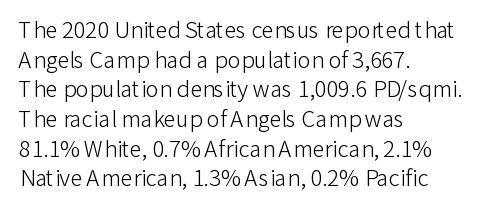
{"italic": "no", "bold": "no", "underline": "no", "align": "left", "line_spacing": "normal", "line_spacing_ratio": 1.35, "letter_spacing": "normal", "letter_spacing_em": 0.0, "glyph_px": 22}
